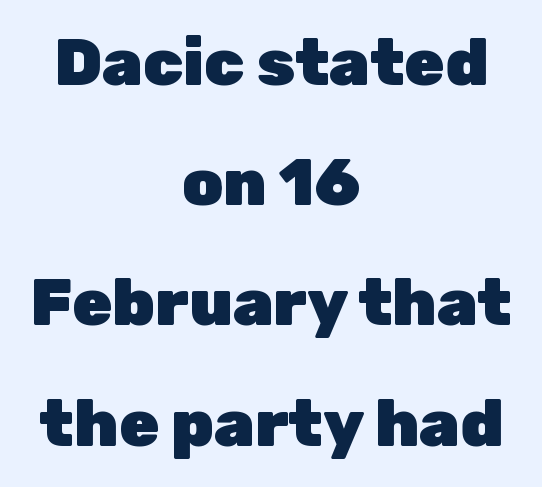
Q: Is the text bold? A: Yes.
Q: Is the text italic (slanted)? A: No, it is upright.
Q: Is the typeface a serif or a sans-serif typeface? A: Sans-serif.
Q: Is the text underlined? A: No.
Q: How is the paragraph aligned? A: Centered.
Q: Is the spacing between letters normal or unusually wide? A: Normal.
Q: Width (condensed, normal, or wide)? A: Normal.
Q: Stroke contrast? A: Low.
Q: x-height? A: Medium.
Q: Monospaced? A: No.
